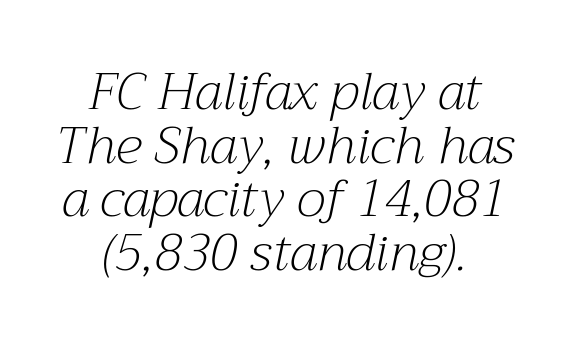
{"serif": "yes", "italic": "yes", "lean": "right", "slant_degrees": 12, "bold": "no", "weight": "light", "width": "normal", "stroke_contrast": "medium", "x_height": "medium", "monospaced": "no", "underline": "no", "align": "center", "line_spacing": "tight", "line_spacing_ratio": 1.03, "letter_spacing": "normal", "letter_spacing_em": 0.0, "glyph_px": 52}
